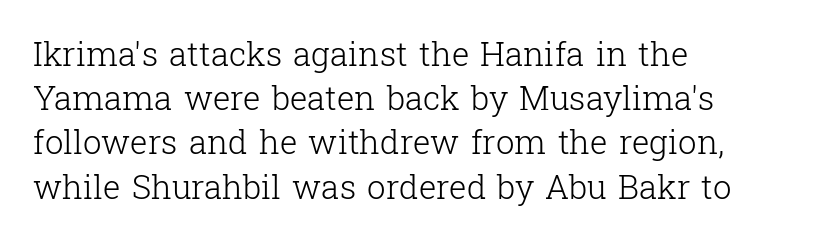
The image shows 33 px light serif type, upright; set left-aligned, normal line spacing (1.34x), normal letter spacing, not underlined; low stroke contrast and a medium x-height.
